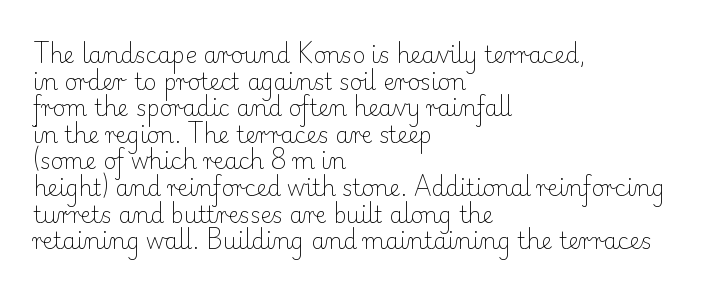
Q: Is the text bold? A: No.
Q: Is the text italic (slanted)? A: No, it is upright.
Q: Is the text underlined? A: No.
Q: How is the paragraph aligned? A: Left-aligned.
Q: Is the spacing between letters normal or unusually wide? A: Normal.
